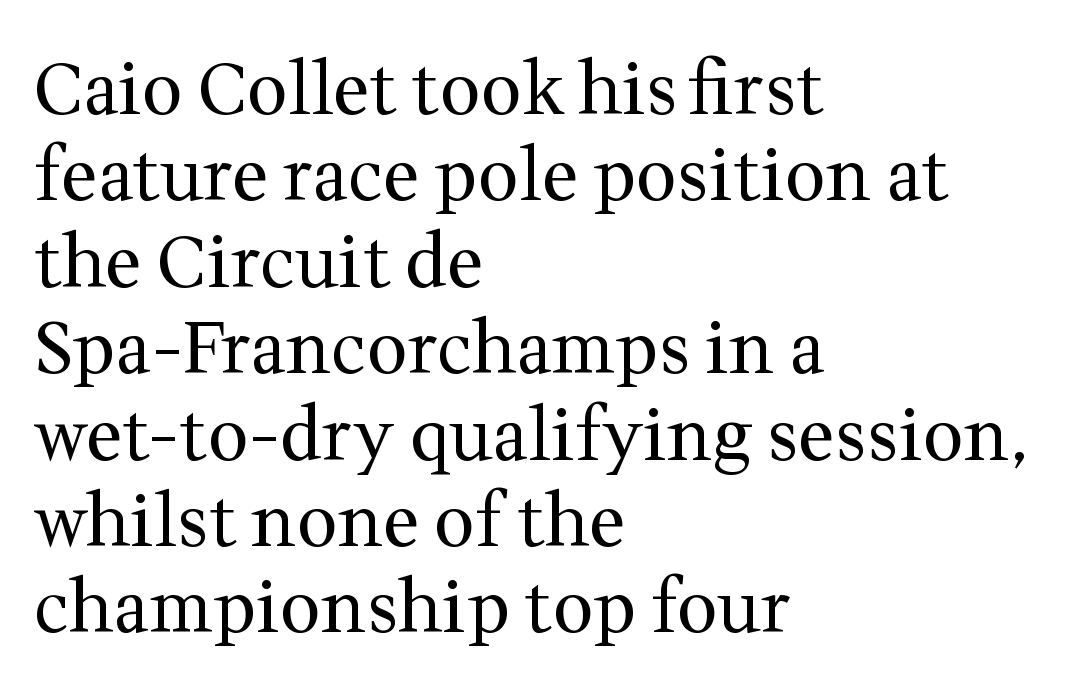
Q: Is the text bold? A: No.
Q: Is the text italic (slanted)? A: No, it is upright.
Q: Is the typeface a serif or a sans-serif typeface? A: Serif.
Q: Is the text underlined? A: No.
Q: How is the paragraph aligned? A: Left-aligned.
Q: Is the spacing between letters normal or unusually wide? A: Normal.
Q: Width (condensed, normal, or wide)? A: Normal.
Q: Stroke contrast? A: Medium.
Q: x-height? A: Medium.
Q: Monospaced? A: No.
